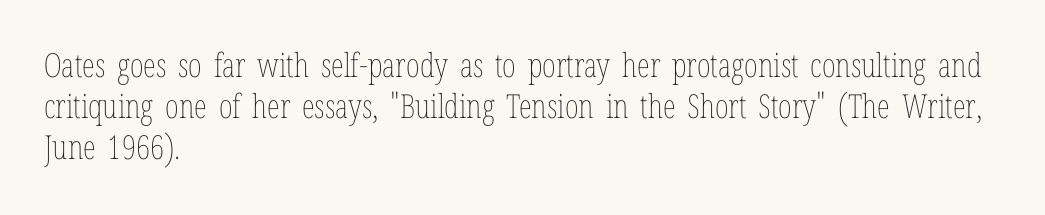
The image shows 33 px thin, condensed type, upright; set left-aligned, normal line spacing (1.25x), normal letter spacing, not underlined; low stroke contrast and a medium x-height.
